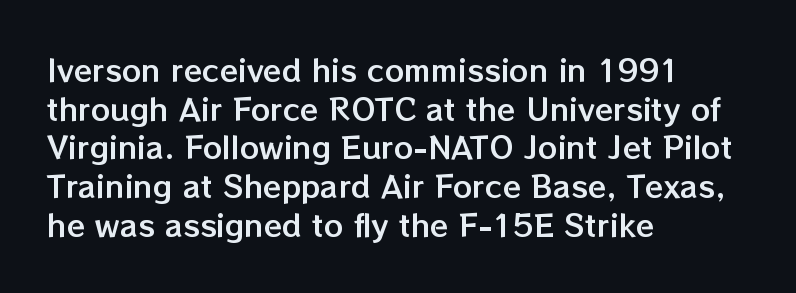
Q: Is the text italic (slanted)? A: No, it is upright.
Q: Is the text underlined? A: No.
Q: How is the paragraph aligned? A: Left-aligned.
Q: Is the spacing between letters normal or unusually wide? A: Normal.
Q: Is the spacing between lines tight, normal or loose? A: Normal.
Q: Width (condensed, normal, or wide)? A: Normal.
Q: Stroke contrast? A: Low.
Q: x-height? A: Medium.
Q: Monospaced? A: No.
